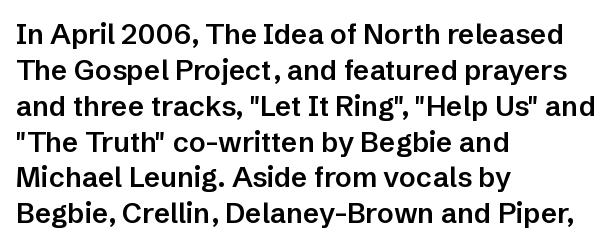
{"serif": "no", "italic": "no", "bold": "semi", "weight": "semibold", "width": "normal", "stroke_contrast": "low", "x_height": "medium", "monospaced": "no", "underline": "no", "align": "left", "line_spacing": "normal", "line_spacing_ratio": 1.28, "letter_spacing": "normal", "letter_spacing_em": 0.0, "glyph_px": 28}
